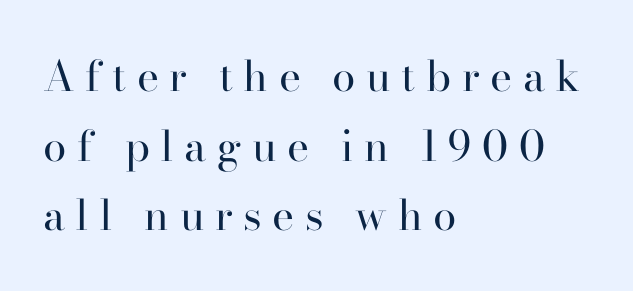
{"serif": "yes", "italic": "no", "bold": "no", "weight": "regular", "width": "normal", "stroke_contrast": "high", "x_height": "small", "monospaced": "no", "underline": "no", "align": "left", "line_spacing": "normal", "line_spacing_ratio": 1.66, "letter_spacing": "wide", "letter_spacing_em": 0.25, "glyph_px": 42}
